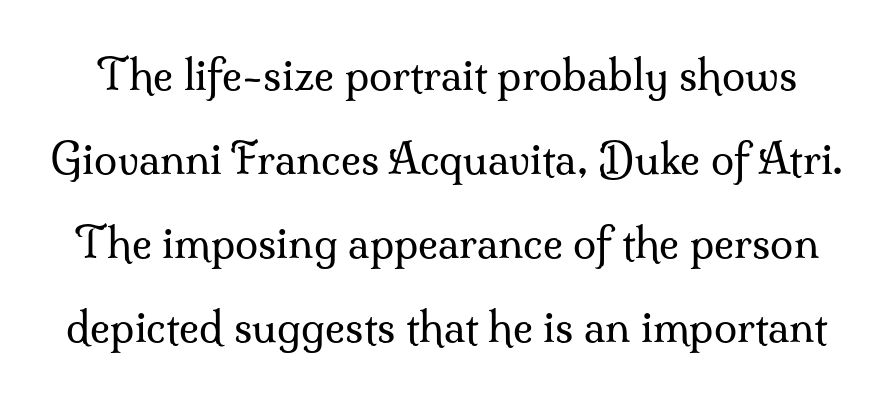
{"serif": "yes", "italic": "no", "bold": "no", "weight": "regular", "width": "normal", "stroke_contrast": "medium", "x_height": "small", "monospaced": "no", "underline": "no", "line_spacing": "loose", "line_spacing_ratio": 2.0, "letter_spacing": "normal", "letter_spacing_em": 0.0, "glyph_px": 42}
